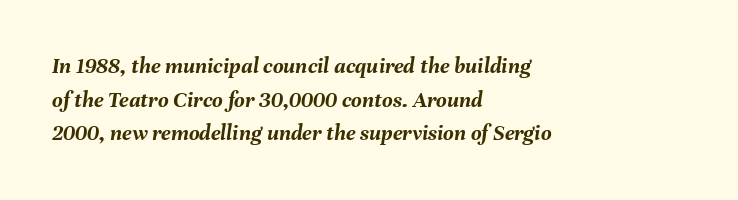
The image shows 23 px bold type, italic (leaning right); set left-aligned, normal line spacing (1.46x), normal letter spacing, not underlined.
